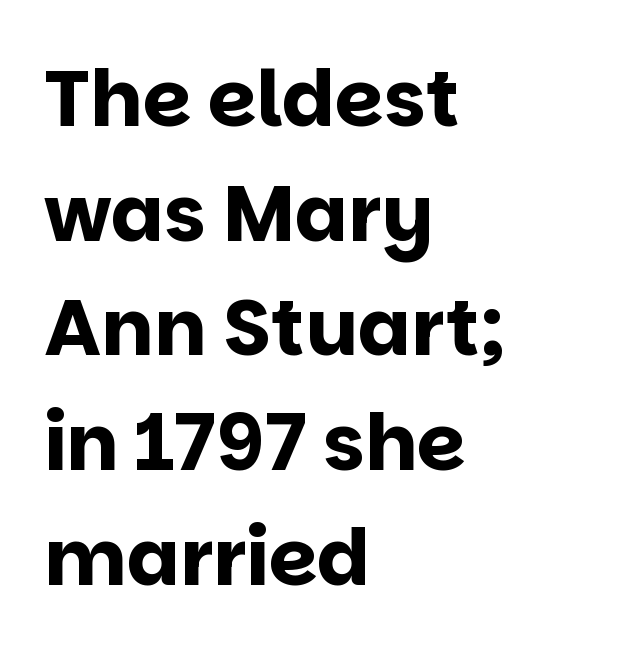
Looks like regular typesetting: each glyph gets only the width it needs. In CSS terms this would be text-align: left. The words here are not underlined. The rendering shows plain stroke endings on the letterforms — a sans-serif design. The passage shown has conventional tracking throughout. If you drew a line through each stem, it would be perfectly vertical.
